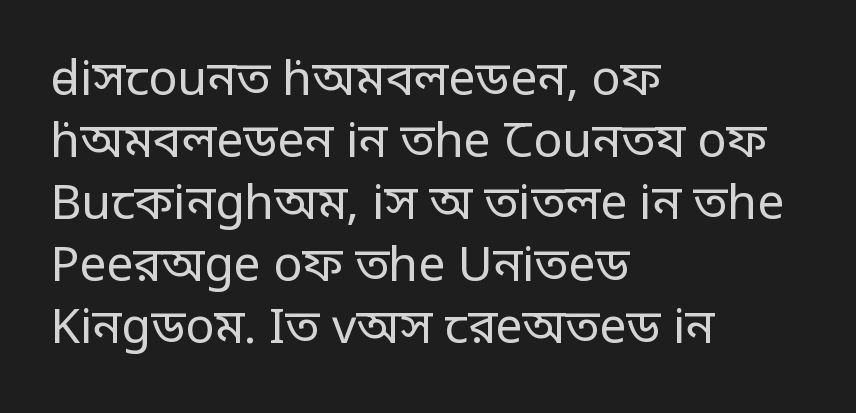
Q: Is the text bold? A: No.
Q: Is the text italic (slanted)? A: No, it is upright.
Q: Is the typeface a serif or a sans-serif typeface? A: Sans-serif.
Q: Is the text underlined? A: No.
Q: How is the paragraph aligned? A: Left-aligned.
Q: Is the spacing between letters normal or unusually wide? A: Normal.
Q: Is the spacing between lines tight, normal or loose? A: Normal.
Q: Width (condensed, normal, or wide)? A: Condensed.
Q: Stroke contrast? A: Low.
Q: Monospaced? A: No.
